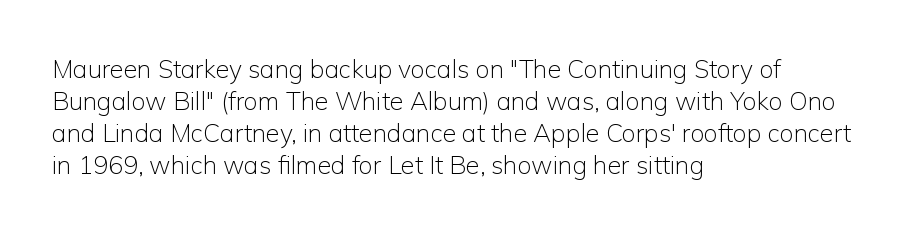
{"italic": "no", "bold": "no", "underline": "no", "align": "left", "line_spacing": "normal", "line_spacing_ratio": 1.28, "letter_spacing": "normal", "letter_spacing_em": 0.0, "glyph_px": 25}
